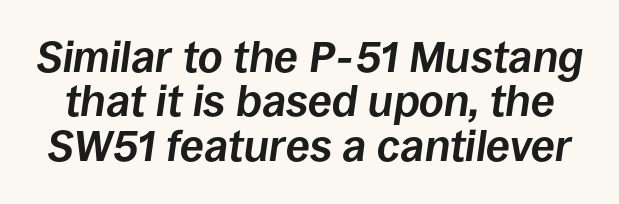
Tracking value appears to be zero — textbook default spacing. The passage shown stacks its lines with hardly any gap. Typesetter's note: full bold, strokes at maximum text heaviness. The passage shown is typed in a proportional face where columns would drift.
